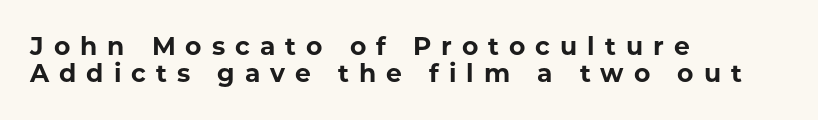
{"italic": "no", "bold": "yes", "underline": "no", "align": "left", "line_spacing": "tight", "line_spacing_ratio": 1.1, "letter_spacing": "wide", "letter_spacing_em": 0.4, "glyph_px": 25}
